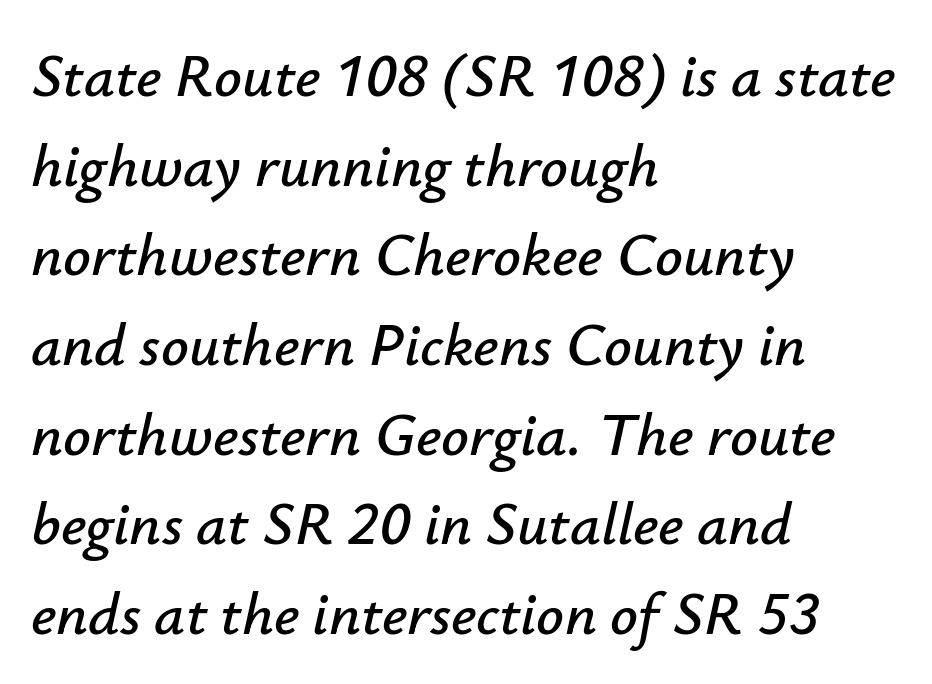
{"italic": "yes", "lean": "right", "slant_degrees": 12, "width": "normal", "stroke_contrast": "low", "x_height": "small", "monospaced": "no", "underline": "no", "align": "left", "line_spacing": "normal", "line_spacing_ratio": 1.47, "letter_spacing": "normal", "letter_spacing_em": 0.0, "glyph_px": 61}
